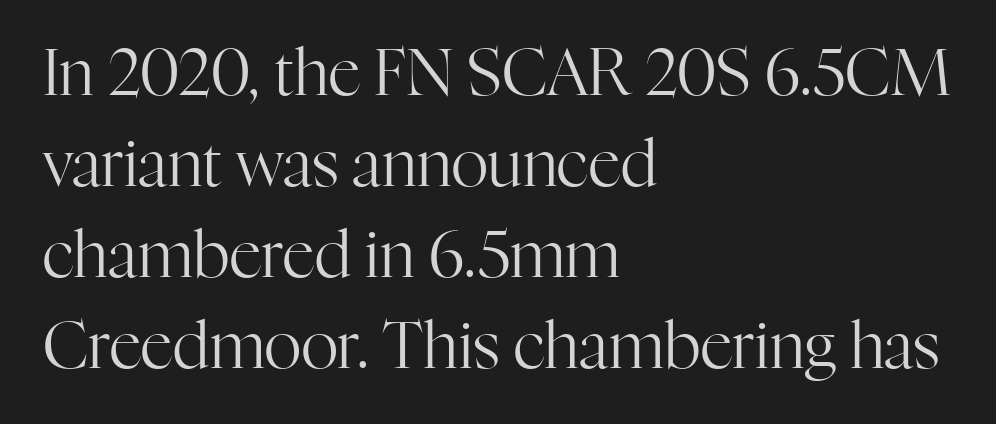
Q: Is the text bold? A: No.
Q: Is the text italic (slanted)? A: No, it is upright.
Q: Is the typeface a serif or a sans-serif typeface? A: Serif.
Q: Is the text underlined? A: No.
Q: How is the paragraph aligned? A: Left-aligned.
Q: Is the spacing between letters normal or unusually wide? A: Normal.
Q: Is the spacing between lines tight, normal or loose? A: Normal.
Q: Width (condensed, normal, or wide)? A: Normal.
Q: Stroke contrast? A: High.
Q: x-height? A: Medium.
Q: Monospaced? A: No.
